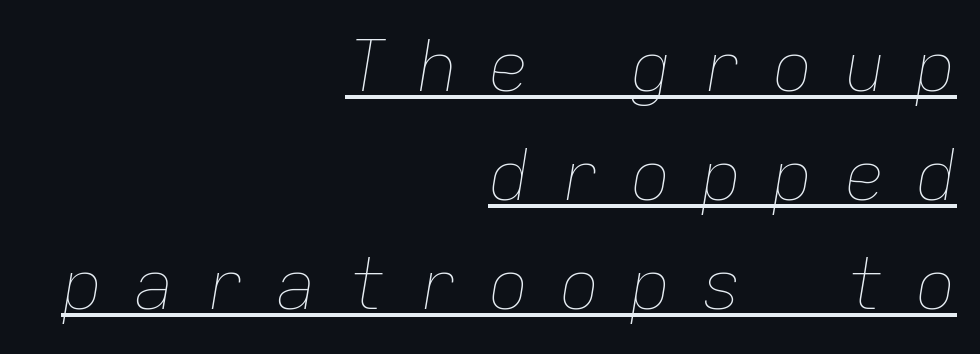
The image shows 69 px thin type, italic (leaning right), monospaced; set right-aligned, normal line spacing (1.58x), unusually wide letter spacing (+0.43 em), underlined; low stroke contrast and a medium x-height.
